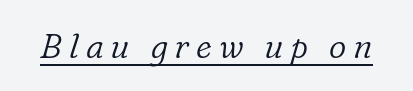
The passage shown has open, widely tracked lettering throughout. Yep, that's italic — everything's leaning. Beneath each row of characters lies a ruled line. The font family rendered here belongs to the serif group. The font is comparable to plain body text, perhaps lighter. Spacing verdict: proportional, widths tailored to each character.
